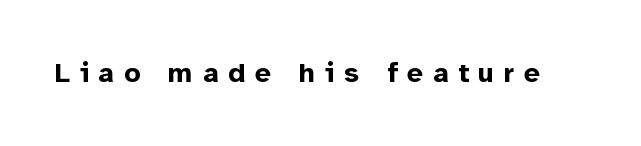
These words are printed bold, with thick strokes throughout. The font family rendered here belongs to the sans-serif group. Quick note: underline off. Varying glyph widths throughout — classic text-font behaviour. These lines have a slow, spaced-out rhythm from letter to letter.
